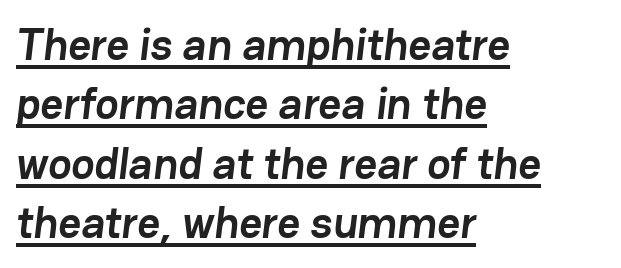
Q: Is the text bold? A: Yes.
Q: Is the typeface a serif or a sans-serif typeface? A: Sans-serif.
Q: Is the text underlined? A: Yes.
Q: How is the paragraph aligned? A: Left-aligned.
Q: Is the spacing between letters normal or unusually wide? A: Normal.
Q: Is the spacing between lines tight, normal or loose? A: Normal.
Q: Width (condensed, normal, or wide)? A: Normal.
Q: Stroke contrast? A: Low.
Q: x-height? A: Medium.
Q: Monospaced? A: No.
